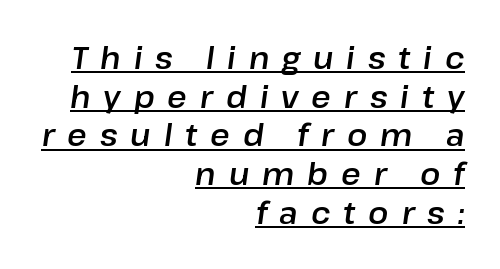
{"italic": "yes", "lean": "right", "slant_degrees": 8, "width": "normal", "stroke_contrast": "low", "x_height": "medium", "monospaced": "no", "underline": "yes", "align": "right", "line_spacing": "normal", "line_spacing_ratio": 1.29, "letter_spacing": "wide", "letter_spacing_em": 0.43, "glyph_px": 30}
